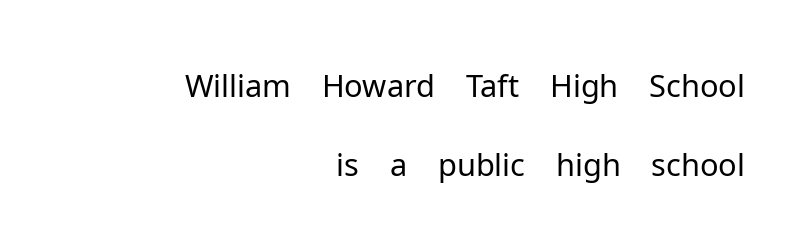
Q: Is the text bold? A: No.
Q: Is the text italic (slanted)? A: No, it is upright.
Q: Is the typeface a serif or a sans-serif typeface? A: Sans-serif.
Q: Is the text underlined? A: No.
Q: How is the paragraph aligned? A: Right-aligned.
Q: Is the spacing between letters normal or unusually wide? A: Normal.
Q: Is the spacing between lines tight, normal or loose? A: Normal.
Q: Width (condensed, normal, or wide)? A: Normal.
Q: Stroke contrast? A: Low.
Q: x-height? A: Medium.
Q: Monospaced? A: No.
